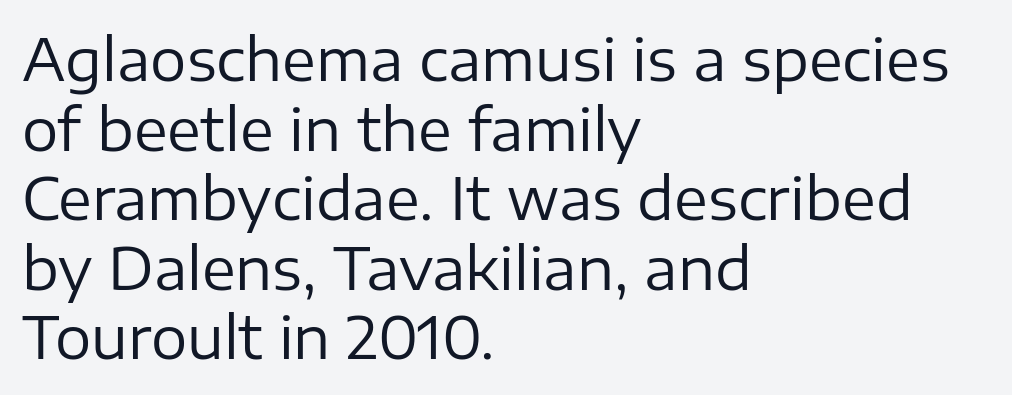
The image shows 57 px regular-weight sans-serif type, upright; set left-aligned, line spacing 1.22x, normal letter spacing, not underlined; low stroke contrast and a medium x-height.
